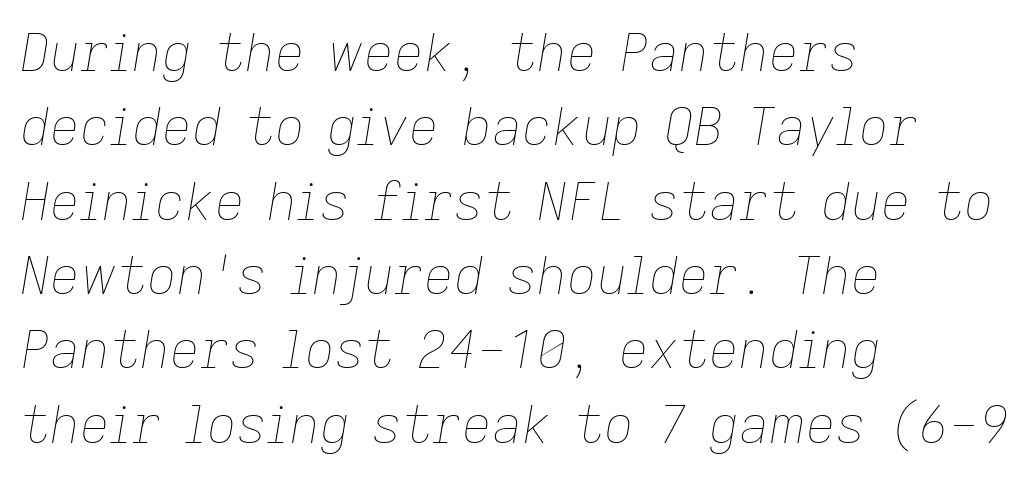
The image shows 52 px thin type, italic (leaning right); set left-aligned, normal line spacing (1.43x), normal letter spacing, not underlined; low stroke contrast and a medium x-height.
